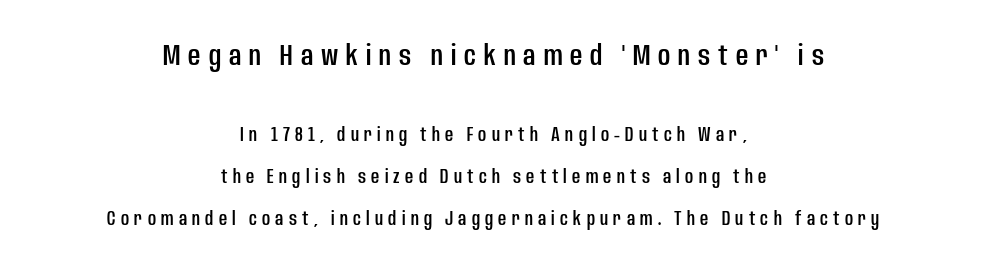
Looks like regular typesetting: each glyph gets only the width it needs. Grotesque or geometric, the face here clearly has no serifs. Every row of glyphs is offset so its center matches the block's center. Large over small — that's the arrangement of the two blocks here. There is plenty of visible air inserted between adjacent glyphs.
